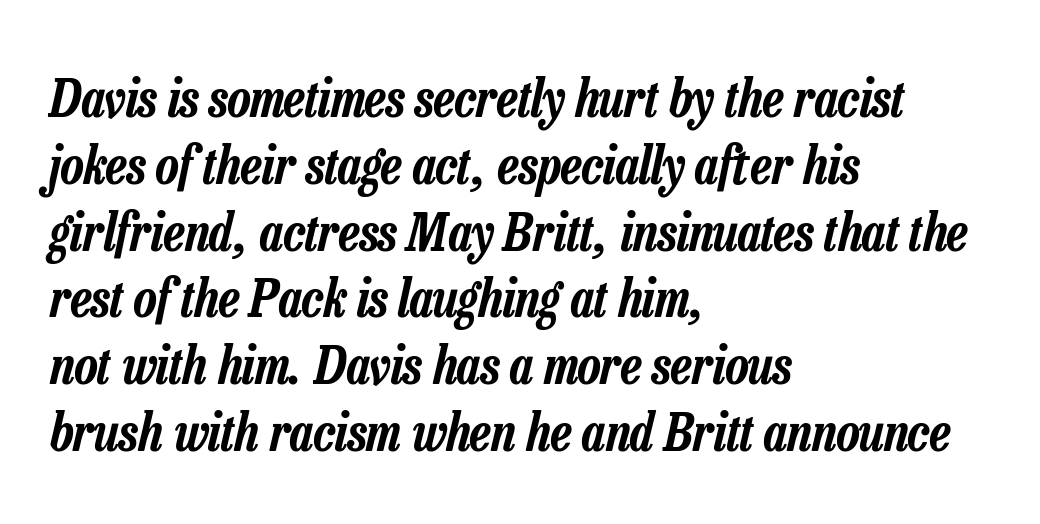
{"italic": "yes", "lean": "right", "slant_degrees": 13, "width": "condensed", "stroke_contrast": "low", "x_height": "medium", "monospaced": "no", "underline": "no", "align": "left", "line_spacing": "normal", "line_spacing_ratio": 1.26, "letter_spacing": "normal", "letter_spacing_em": 0.0, "glyph_px": 53}
